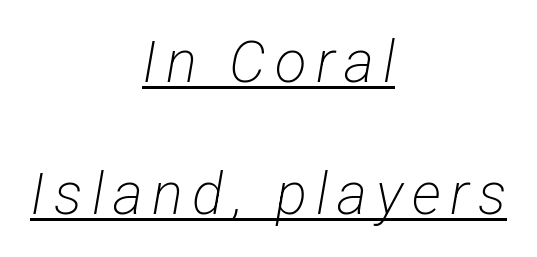
{"serif": "no", "bold": "no", "weight": "light", "width": "condensed", "stroke_contrast": "low", "x_height": "medium", "monospaced": "no", "underline": "yes", "align": "center", "line_spacing": "loose", "line_spacing_ratio": 2.27, "glyph_px": 58}
